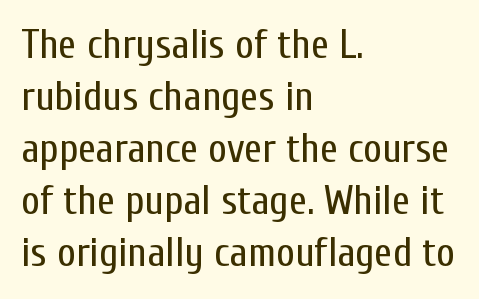
The image shows 41 px regular-weight, condensed sans-serif type, upright; set left-aligned, normal line spacing (1.27x), normal letter spacing, not underlined; low stroke contrast and a medium x-height.
